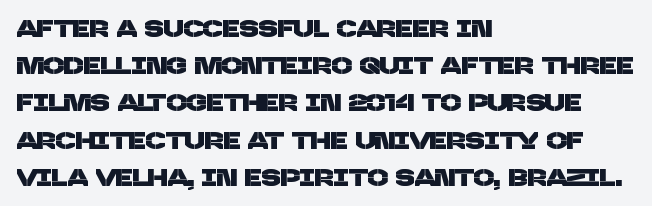
{"underline": "no", "align": "left", "line_spacing": "normal", "line_spacing_ratio": 1.55, "letter_spacing": "normal", "letter_spacing_em": 0.0, "glyph_px": 24}
